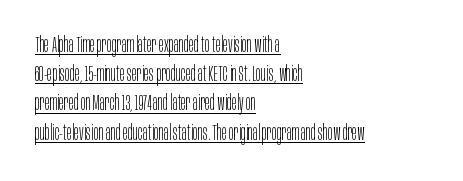
Q: Is the text bold? A: No.
Q: Is the text italic (slanted)? A: No, it is upright.
Q: Is the text underlined? A: Yes.
Q: How is the paragraph aligned? A: Left-aligned.
Q: Is the spacing between letters normal or unusually wide? A: Normal.
Q: Is the spacing between lines tight, normal or loose? A: Normal.
